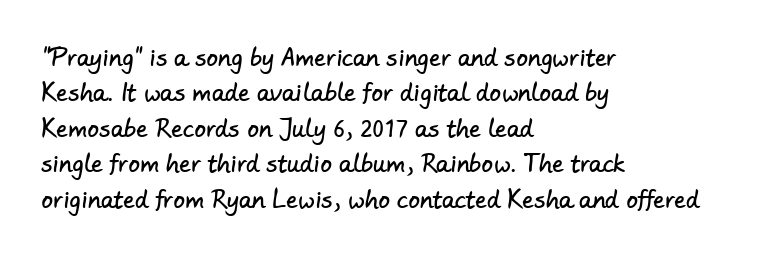
The image shows 23 px text type; set left-aligned, normal line spacing (1.54x), normal letter spacing, not underlined.
